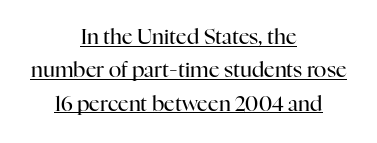
The image shows 21 px text type, upright; set centered, normal line spacing (1.59x), normal letter spacing, underlined.
